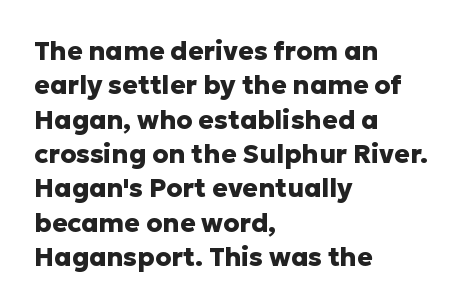
Words appear dense and cohesive because spacing is normal. Typeset ragged right — the left edge is the straight one. This sample keeps an unexceptional amount of space between lines. A clean baseline with only descenders dipping below it. Notice how thick the strokes are: this is what a full bold looks like. This is the regular roman posture of the typeface.
